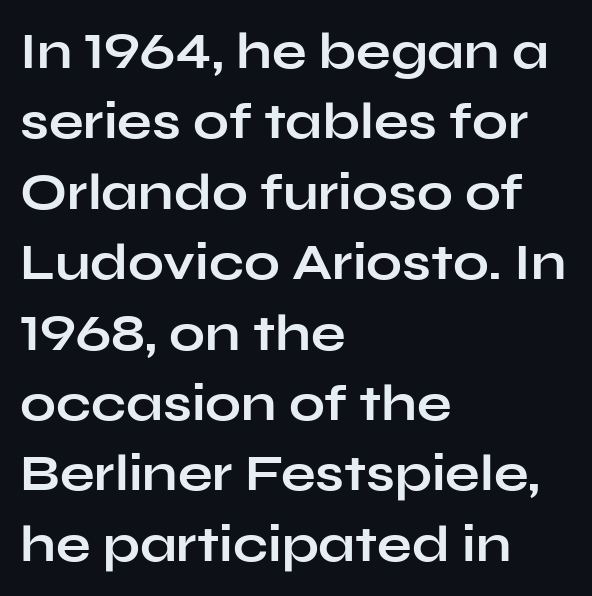
Look at the bottom of the vertical strokes: they stop flat, with no serifs. These lines are rendered in a variable-pitch font. The font's upright variant was chosen for this text. The space beneath each line is pristine and unruled. The characters look thick and weighty, a clear bold.
